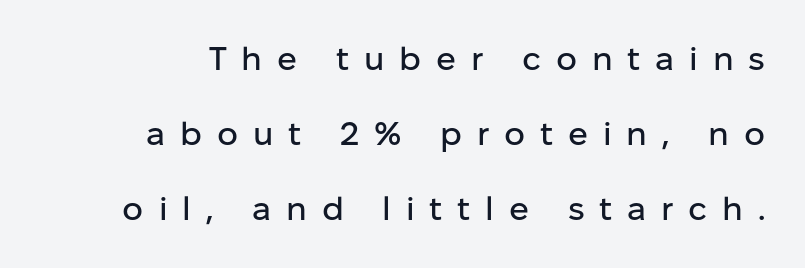
The image shows 33 px sans-serif type, upright; set loose line spacing (2.28x), unusually wide letter spacing (+0.45 em), not underlined; low stroke contrast and a medium x-height.
